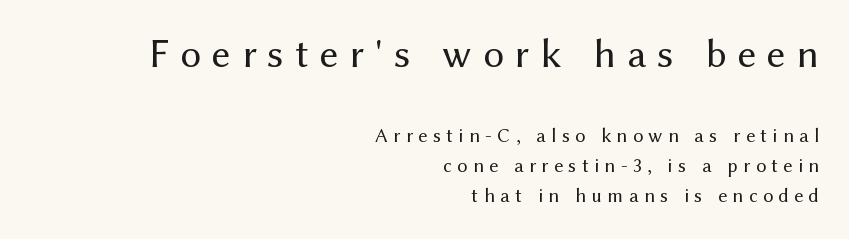
A normal amount of white space separates one row of letters from the next. Heft: none added — not bold. A clean baseline with only descenders dipping below it. Visually the block forms a straight wall on the right and a jagged coastline on the left. Classification — sans serif. Here the designer chose a conventional face with non-uniform glyph widths.
